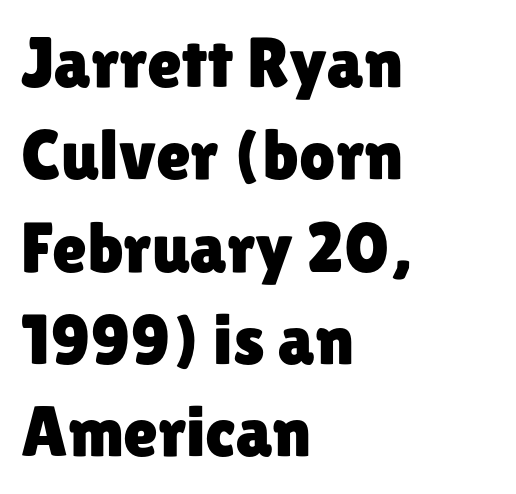
The image shows 71 px sans-serif type, upright; set left-aligned, normal line spacing (1.3x), normal letter spacing, not underlined; low stroke contrast and a medium x-height.
